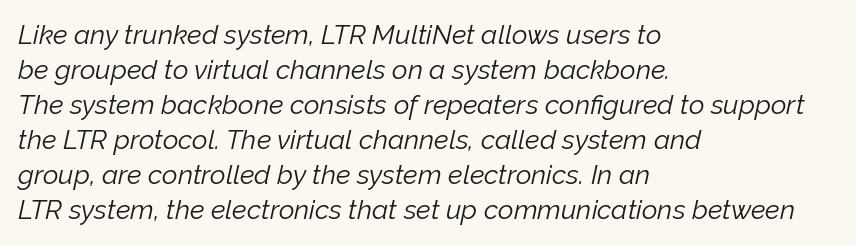
Check under the words: just untouched page. The weight tops out at a normal text grade. Style check: oblique. The rendering uses a moderate line-height, typical for paragraphs.
